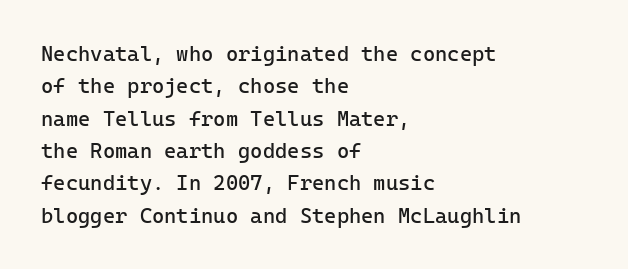
Words float on clear page, feet unadorned. Letters have the restrained weight of plain body copy at most. Horizontal alignment here is leftward, the default for most running prose. Whoever set this chose a conventional vertical rhythm. This sample uses an upright cut, with every glyph sitting square on the baseline.
